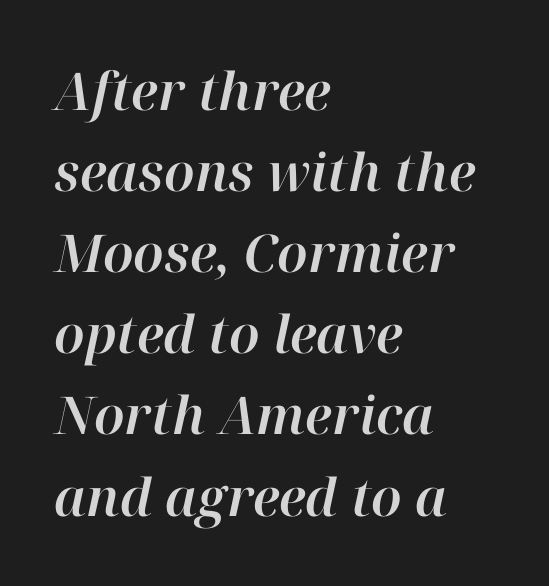
{"italic": "yes", "lean": "right", "slant_degrees": 12, "width": "normal", "stroke_contrast": "high", "x_height": "medium", "monospaced": "no", "underline": "no", "align": "left", "line_spacing": "normal", "line_spacing_ratio": 1.56, "letter_spacing": "normal", "letter_spacing_em": 0.0, "glyph_px": 52}
